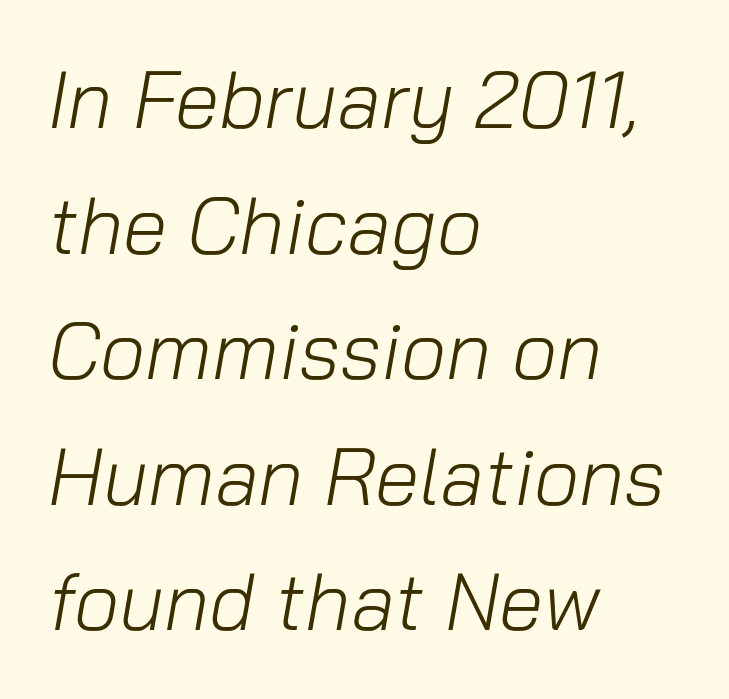
It's the slanting kind of type. Regular leading. A clean baseline with only descenders dipping below it. The typeface has the unassuming heft of standard copy or less. Character widths vary here, with narrow letters taking less room than wide ones.
